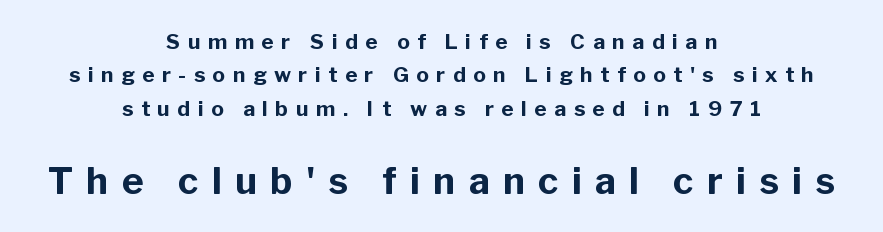
The image shows 37 px bold sans-serif type, upright; set centered, normal line spacing (1.59x), unusually wide letter spacing (+0.36 em), not underlined; the second (bottom) block is 1.76x larger; low stroke contrast and a medium x-height.
